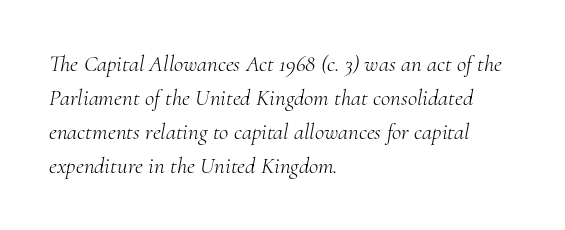
{"italic": "yes", "lean": "right", "slant_degrees": 10, "bold": "no", "underline": "no", "align": "left", "line_spacing": "normal", "line_spacing_ratio": 1.48, "letter_spacing": "normal", "letter_spacing_em": 0.0, "glyph_px": 23}
